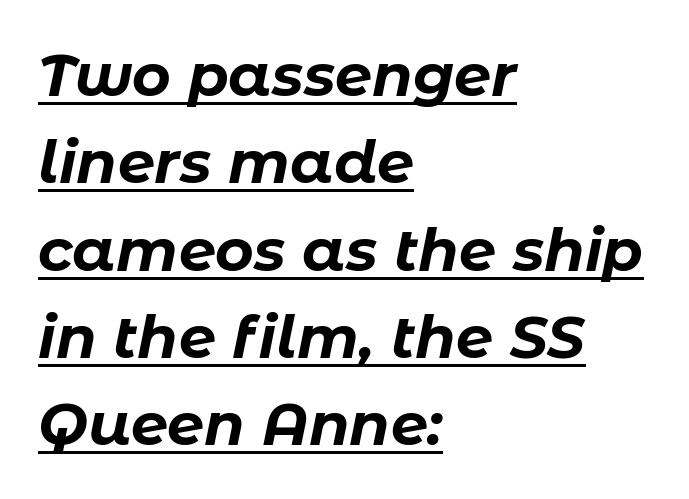
A typesetter would call this proportional, since set widths differ per character. I'd describe the lettering as bold — thick and assertive. A typesetter would mark this as italic. Interline gaps are of average width in this sample. The paragraph has a hard left edge and a soft right edge. Each line of the rendering has a horizontal stroke beneath the glyphs.
